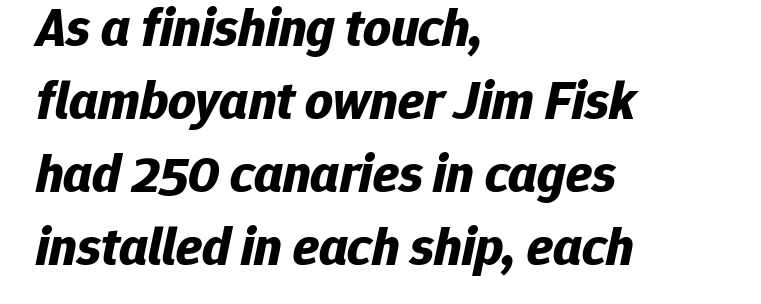
Is the type bold? Yes — the strokes are clearly thick and heavy. Character widths vary here, with narrow letters taking less room than wide ones. Does the copy run flush right? No — it runs flush left. Nobody drew a line under any word here.
